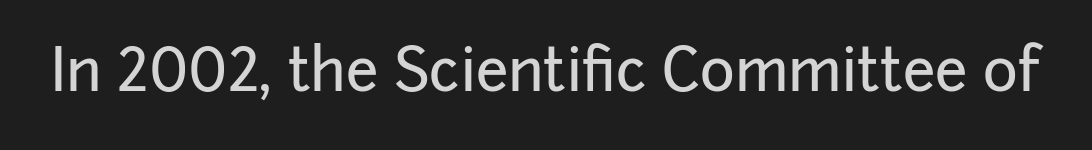
The horizontal fit of the characters is conventional and even. The face used here is proportionally spaced, like ordinary book or web type. To sum up the face: it is a sans, with no serifs. This is roman type, the default non-slanted kind. The area under the type is left untouched.
